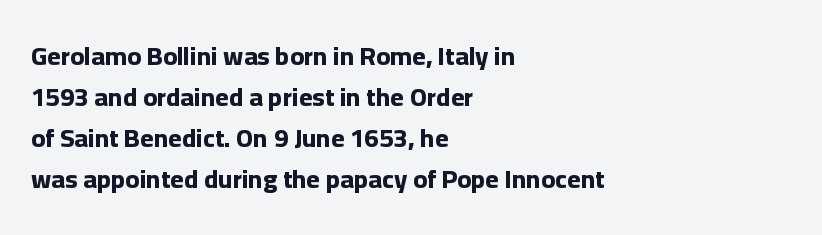
{"italic": "no", "bold": "yes", "underline": "no", "align": "left", "line_spacing": "normal", "line_spacing_ratio": 1.58, "letter_spacing": "normal", "letter_spacing_em": 0.0, "glyph_px": 26}
